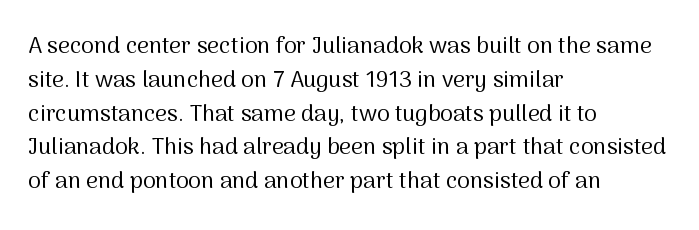
Q: Is the text bold? A: No.
Q: Is the text italic (slanted)? A: No, it is upright.
Q: Is the text underlined? A: No.
Q: How is the paragraph aligned? A: Left-aligned.
Q: Is the spacing between letters normal or unusually wide? A: Normal.
Q: Is the spacing between lines tight, normal or loose? A: Normal.
